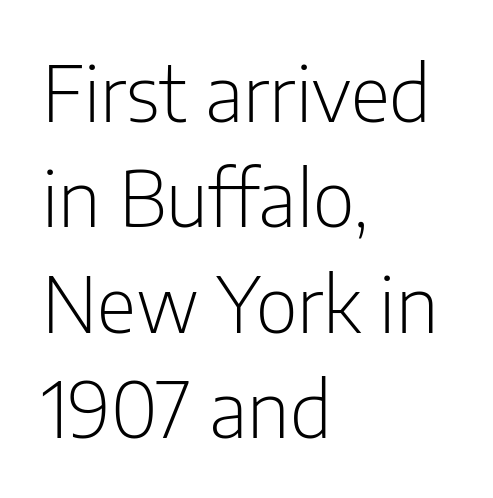
{"serif": "no", "italic": "no", "bold": "no", "weight": "light", "width": "condensed", "stroke_contrast": "low", "x_height": "medium", "monospaced": "no", "underline": "no", "align": "left", "line_spacing": "normal", "line_spacing_ratio": 1.37, "letter_spacing": "normal", "letter_spacing_em": 0.0, "glyph_px": 77}
